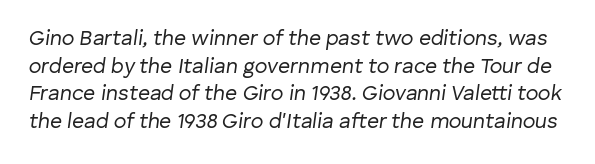
Q: Is the text bold? A: No.
Q: Is the text italic (slanted)? A: Yes, it leans right by about 8 degrees.
Q: Is the text underlined? A: No.
Q: Is the spacing between letters normal or unusually wide? A: Normal.
Q: Is the spacing between lines tight, normal or loose? A: Normal.
